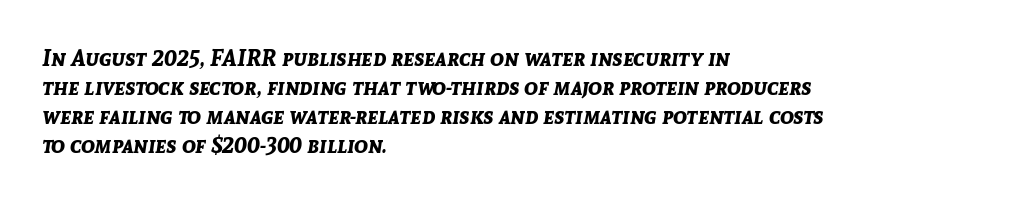
Anything drawn beneath the words? Only blank space. Honestly, the row spacing looks completely unremarkable. Slanted lettering throughout. Leftover space on each line is placed entirely after the last word. Here the glyphs are tracked normally, forming tight word shapes. A full-strength bold gives these letters their thick strokes.
